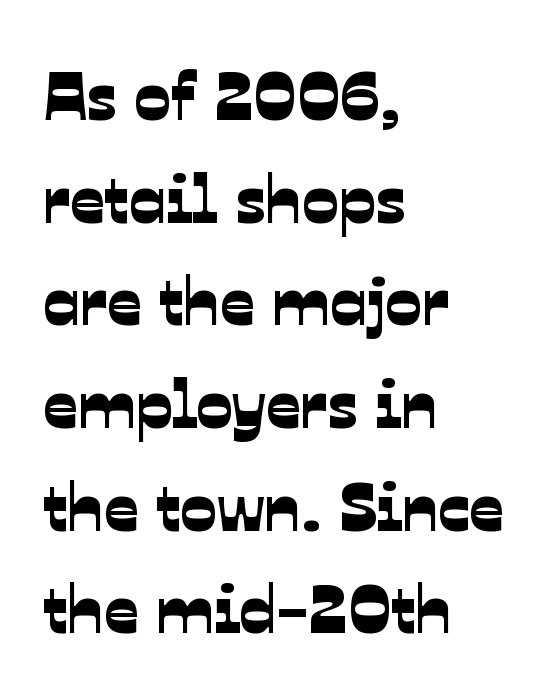
Proportional: the letters do not fall into vertical columns. The rendering uses a moderate line-height, typical for paragraphs. Is this a sans? Yes — the strokes have no serifs. Descenders hang freely into open space.
